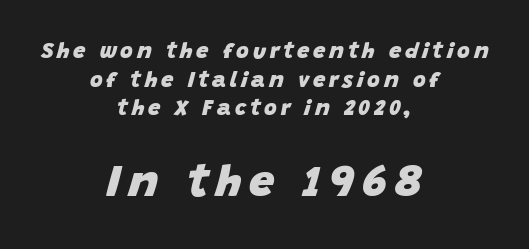
The image shows 45 px heavy type, italic (leaning right); set centered, normal line spacing (1.3x), not underlined; the second (bottom) block is 2.05x larger; low stroke contrast and a large x-height.
